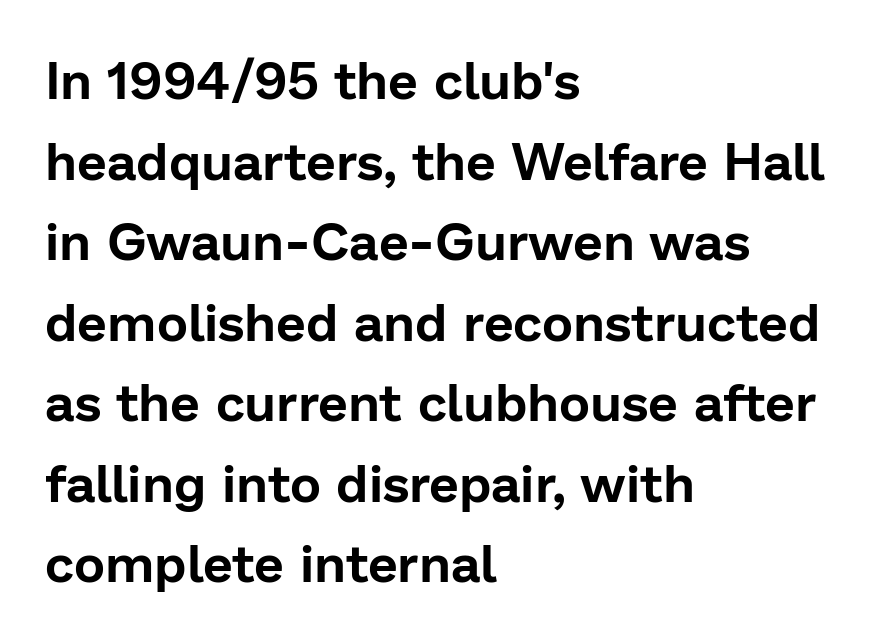
{"serif": "no", "italic": "no", "width": "normal", "stroke_contrast": "low", "x_height": "medium", "monospaced": "no", "underline": "no", "align": "left", "line_spacing": "normal", "line_spacing_ratio": 1.52, "letter_spacing": "normal", "letter_spacing_em": 0.0, "glyph_px": 53}
